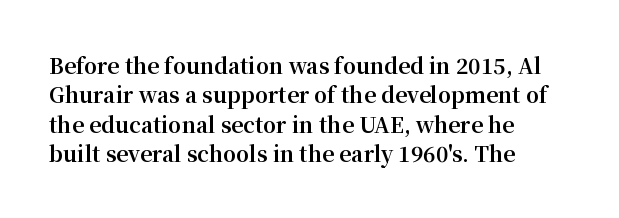
Posture: upright roman. Underlining? Definitely not there. Each line starts at the same left margin while the right side varies. Stroke thickness is high; the sample reads as a true bold. The block of text has a typical density, with ordinary space between rows.
